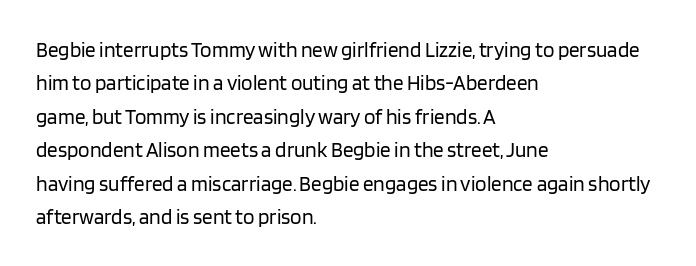
{"italic": "no", "bold": "no", "underline": "no", "align": "left", "line_spacing": "normal", "line_spacing_ratio": 1.59, "letter_spacing": "normal", "letter_spacing_em": 0.0, "glyph_px": 21}
